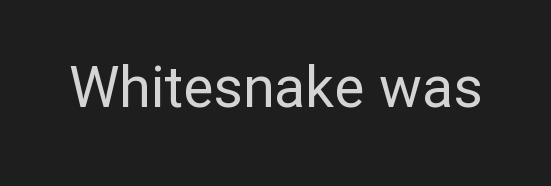
Q: Is the text bold? A: No.
Q: Is the text italic (slanted)? A: No, it is upright.
Q: Is the typeface a serif or a sans-serif typeface? A: Sans-serif.
Q: Is the text underlined? A: No.
Q: Is the spacing between letters normal or unusually wide? A: Normal.
Q: Width (condensed, normal, or wide)? A: Normal.
Q: Stroke contrast? A: Low.
Q: x-height? A: Medium.
Q: Monospaced? A: No.
